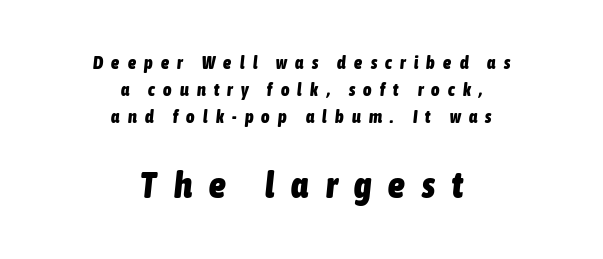
A typesetter would call this leading conventional body-copy spacing. The letters advance in unequal steps, a hallmark of proportional type. Character size in the trailing block exceeds that of the leading block. Glyph-to-glyph distance is far greater than everyday printed text.
